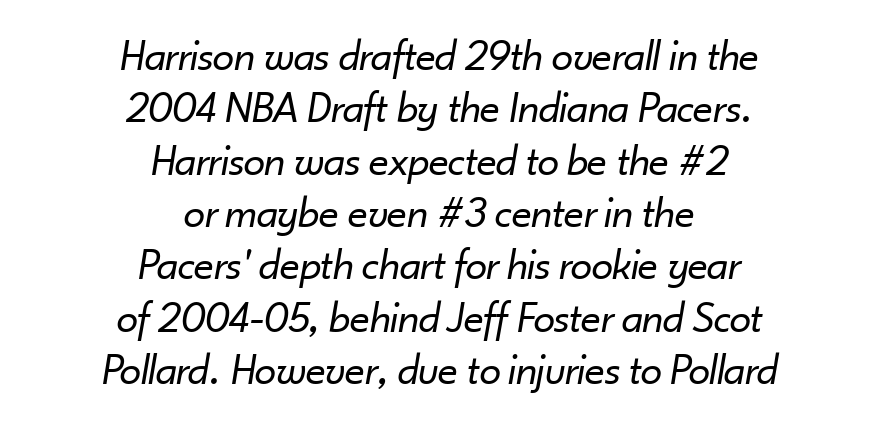
Q: Is the text bold? A: No.
Q: Is the text italic (slanted)? A: Yes, it leans right by about 10 degrees.
Q: Is the text underlined? A: No.
Q: How is the paragraph aligned? A: Centered.
Q: Is the spacing between letters normal or unusually wide? A: Normal.
Q: Width (condensed, normal, or wide)? A: Normal.
Q: Stroke contrast? A: Low.
Q: x-height? A: Small.
Q: Monospaced? A: No.
